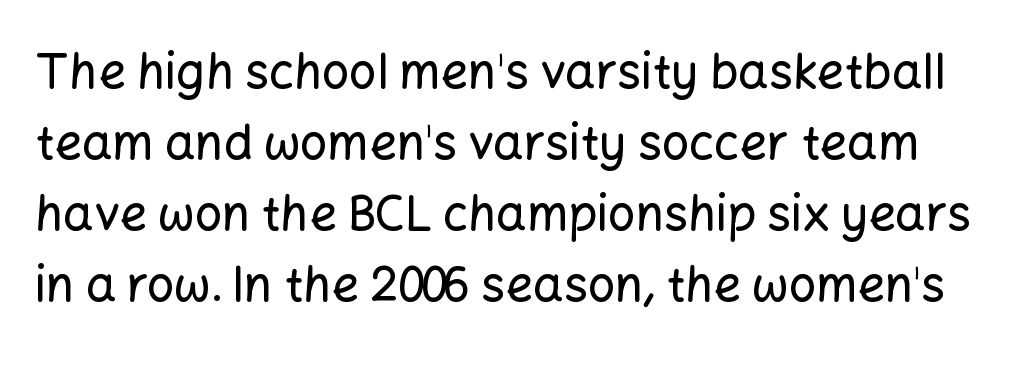
The image shows 48 px sans-serif type, upright; set normal line spacing (1.48x), normal letter spacing, not underlined; low stroke contrast and a medium x-height.
